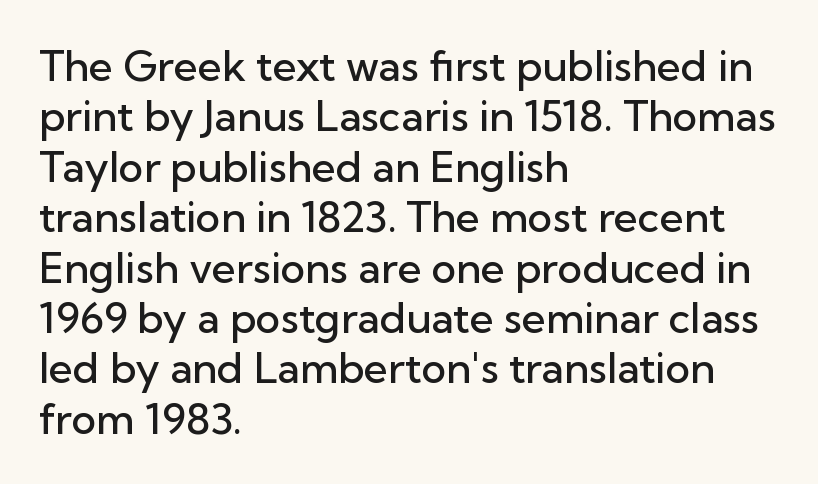
The image shows 42 px semibold sans-serif type, upright; set left-aligned, line spacing 1.2x, normal letter spacing, not underlined; low stroke contrast and a medium x-height.
